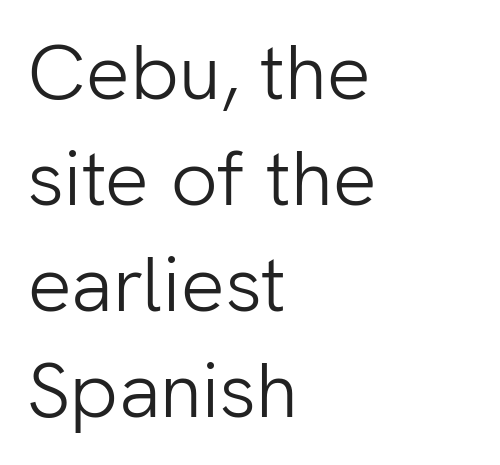
Q: Is the text bold? A: No.
Q: Is the text italic (slanted)? A: No, it is upright.
Q: Is the typeface a serif or a sans-serif typeface? A: Sans-serif.
Q: Is the text underlined? A: No.
Q: How is the paragraph aligned? A: Left-aligned.
Q: Is the spacing between letters normal or unusually wide? A: Normal.
Q: Is the spacing between lines tight, normal or loose? A: Normal.
Q: Width (condensed, normal, or wide)? A: Normal.
Q: Stroke contrast? A: Low.
Q: x-height? A: Medium.
Q: Monospaced? A: No.
